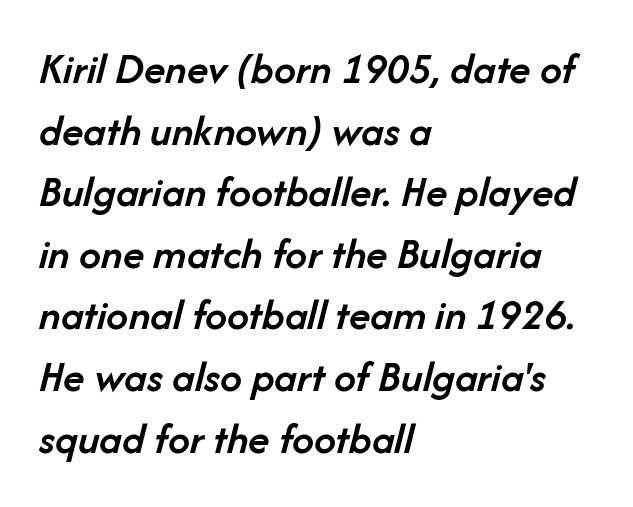
{"italic": "yes", "lean": "right", "slant_degrees": 14, "bold": "semi", "weight": "semibold", "width": "normal", "stroke_contrast": "low", "x_height": "medium", "monospaced": "no", "underline": "no", "align": "left", "line_spacing": "normal", "line_spacing_ratio": 1.4, "letter_spacing": "normal", "letter_spacing_em": 0.0, "glyph_px": 44}
